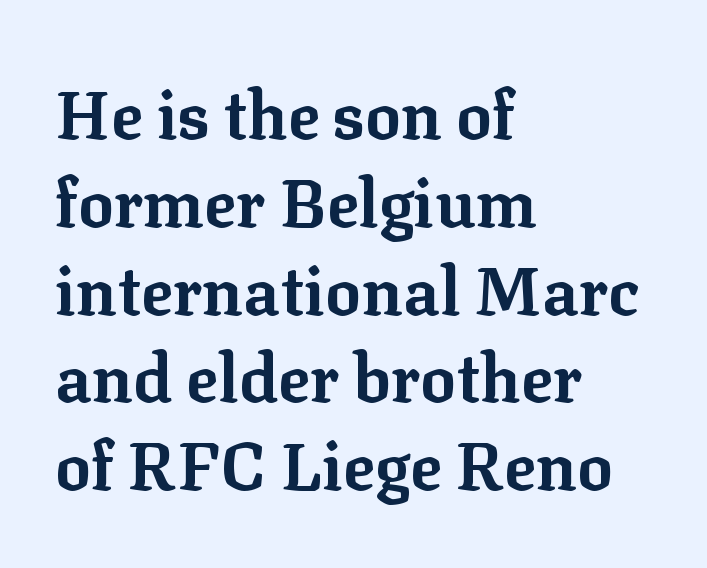
Q: Is the text bold? A: Yes.
Q: Is the text italic (slanted)? A: No, it is upright.
Q: Is the typeface a serif or a sans-serif typeface? A: Serif.
Q: Is the text underlined? A: No.
Q: How is the paragraph aligned? A: Left-aligned.
Q: Is the spacing between letters normal or unusually wide? A: Normal.
Q: Is the spacing between lines tight, normal or loose? A: Normal.
Q: Width (condensed, normal, or wide)? A: Normal.
Q: Stroke contrast? A: Low.
Q: x-height? A: Medium.
Q: Monospaced? A: No.
